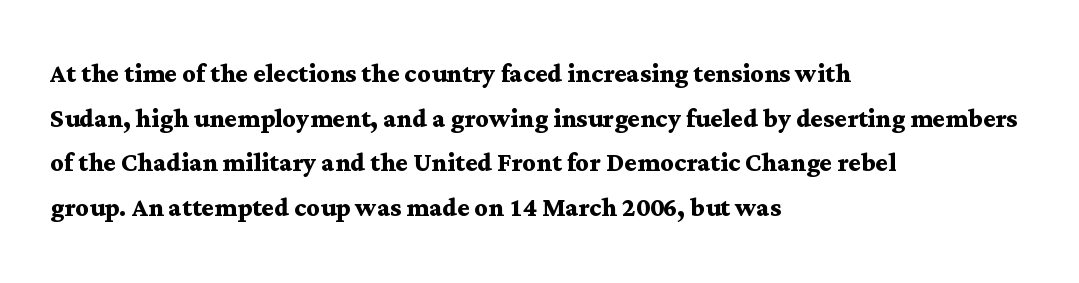
Q: Is the text bold? A: Yes.
Q: Is the text italic (slanted)? A: No, it is upright.
Q: Is the typeface a serif or a sans-serif typeface? A: Serif.
Q: Is the text underlined? A: No.
Q: How is the paragraph aligned? A: Left-aligned.
Q: Is the spacing between letters normal or unusually wide? A: Normal.
Q: Is the spacing between lines tight, normal or loose? A: Normal.
Q: Width (condensed, normal, or wide)? A: Wide.
Q: Stroke contrast? A: Medium.
Q: x-height? A: Medium.
Q: Monospaced? A: No.
